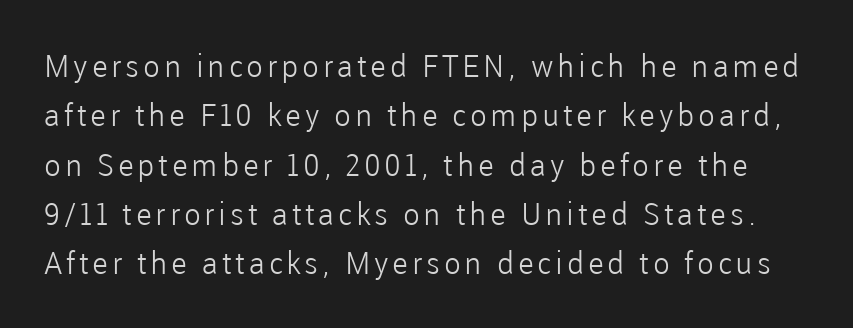
{"serif": "no", "italic": "no", "bold": "no", "weight": "light", "width": "normal", "stroke_contrast": "low", "x_height": "medium", "monospaced": "no", "underline": "no", "line_spacing": "normal", "line_spacing_ratio": 1.59, "glyph_px": 31}
